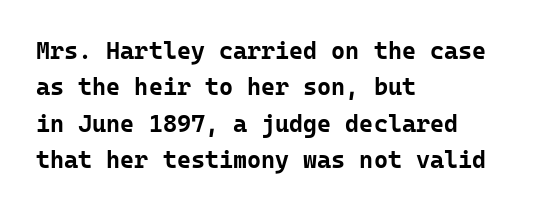
The image shows 24 px bold type, upright; set left-aligned, normal line spacing (1.52x), normal letter spacing, not underlined.
